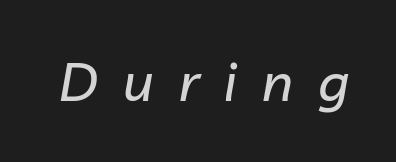
Q: Is the text italic (slanted)? A: Yes, it leans right by about 10 degrees.
Q: Is the text underlined? A: No.
Q: Is the spacing between letters normal or unusually wide? A: Unusually wide.
Q: Width (condensed, normal, or wide)? A: Normal.
Q: Stroke contrast? A: Low.
Q: x-height? A: Medium.
Q: Monospaced? A: No.
